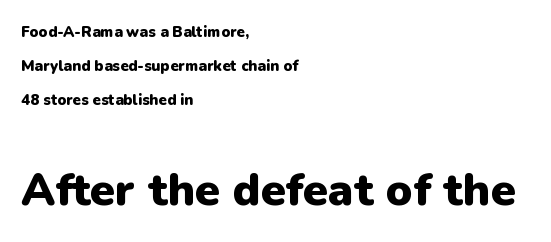
Q: Is the text bold? A: Yes.
Q: Is the text italic (slanted)? A: No, it is upright.
Q: Is the typeface a serif or a sans-serif typeface? A: Sans-serif.
Q: Is the text underlined? A: No.
Q: How is the paragraph aligned? A: Left-aligned.
Q: Is the spacing between letters normal or unusually wide? A: Normal.
Q: Is the spacing between lines tight, normal or loose? A: Loose.
Q: Which block of text is set in a larger size, the first (top) or the second (bottom)? A: The second (bottom) one.
Q: Width (condensed, normal, or wide)? A: Normal.
Q: Stroke contrast? A: Low.
Q: x-height? A: Medium.
Q: Monospaced? A: No.
